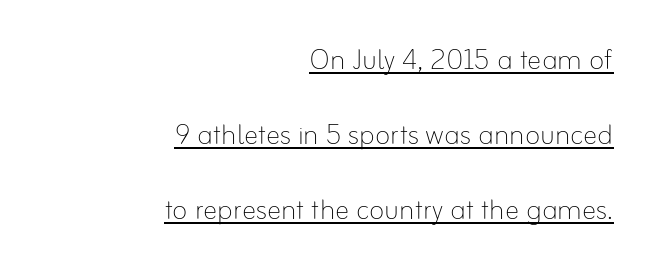
{"italic": "no", "bold": "no", "weight": "thin", "width": "normal", "stroke_contrast": "low", "x_height": "small", "monospaced": "no", "underline": "yes", "align": "right", "line_spacing": "loose", "line_spacing_ratio": 2.09, "letter_spacing": "normal", "letter_spacing_em": 0.0, "glyph_px": 36}
